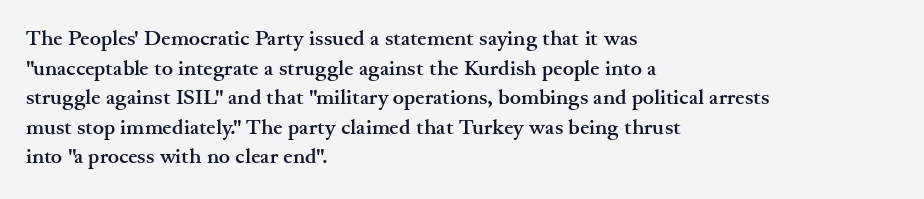
The vertical gap from one line to the next is medium. Beneath every word, the page is bare. Nothing unusual about the tracking: characters are spaced as the font intends. Its strokes are broad and dark, the hallmark of bold type. This sample uses an upright cut, with every glyph sitting square on the baseline. If you drew a ruler down the left edge, every line would touch it.
